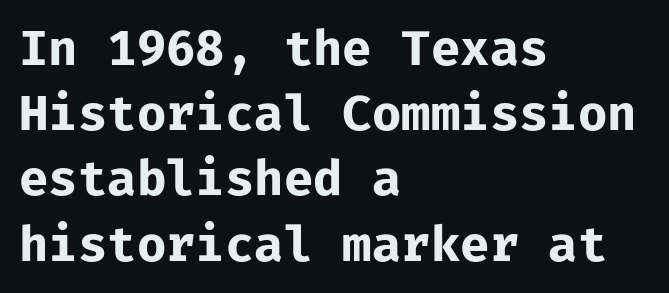
The paragraph has a hard left edge and a soft right edge. As a designer I'd log this as weight 700, bold. Bare-footed words on every line. The passage shown stacks its lines at a standard gap. The rendering uses typewriter-style spacing with identical character cells. The face used here is rendered with its standard letterfit.
